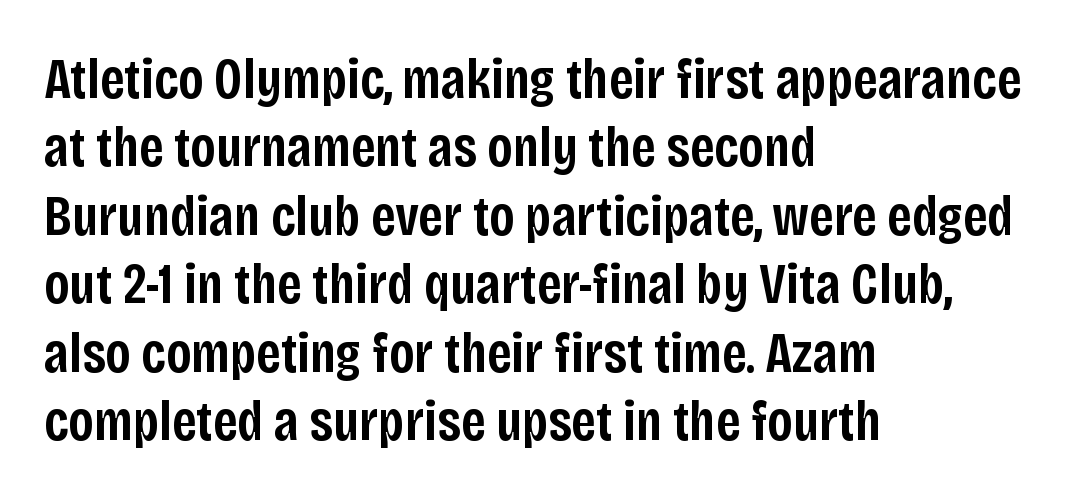
Do the characters align in a grid? No, the font is proportional. Do the letters lean? They stand straight. Words float on clear page, feet unadorned. Typeset ragged right — the left edge is the straight one. Spacing between characters is what you'd get straight out of the box.
